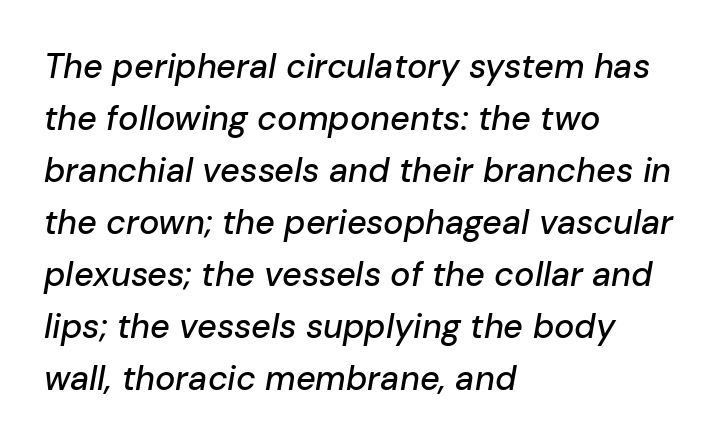
Spacing between characters is what you'd get straight out of the box. Would a proofreader flag this as italicized? Yes. The face used here is proportionally spaced, like ordinary book or web type. The passage shown stacks its lines at a standard gap.
